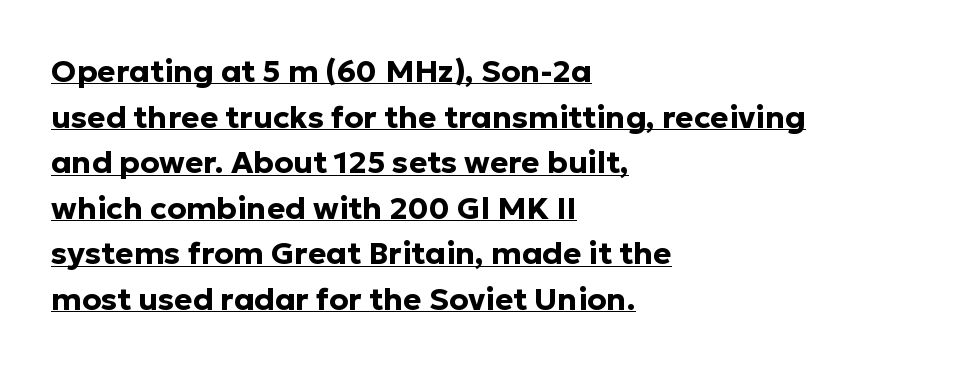
The image shows 31 px bold sans-serif type, upright; set left-aligned, normal line spacing (1.47x), normal letter spacing, underlined; low stroke contrast and a medium x-height.
